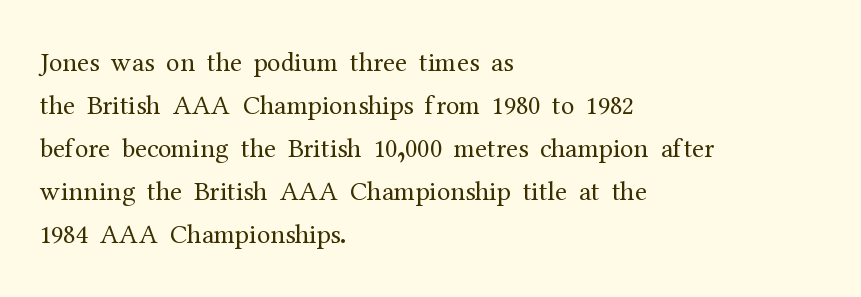
Line beginnings align vertically; line endings do not. Quick note: not italic, upright. No chunkiness to these letters — they're not bold. Default kerning and tracking; the words read as compact shapes.
